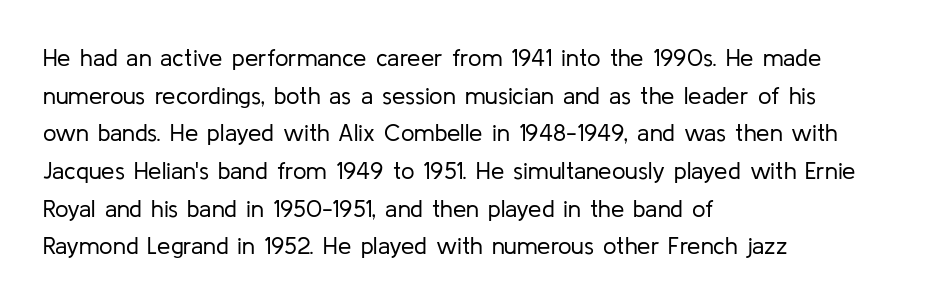
Q: Is the text bold? A: No.
Q: Is the text italic (slanted)? A: No, it is upright.
Q: Is the text underlined? A: No.
Q: How is the paragraph aligned? A: Left-aligned.
Q: Is the spacing between letters normal or unusually wide? A: Normal.
Q: Is the spacing between lines tight, normal or loose? A: Normal.
